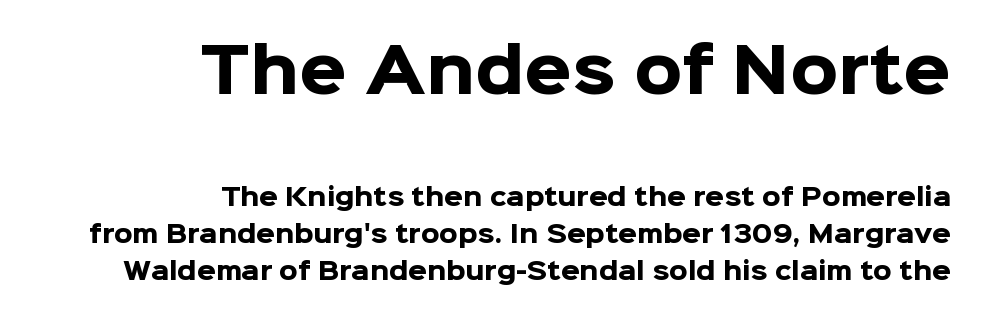
Q: Is the text bold? A: Yes.
Q: Is the text italic (slanted)? A: No, it is upright.
Q: Is the typeface a serif or a sans-serif typeface? A: Sans-serif.
Q: Is the text underlined? A: No.
Q: How is the paragraph aligned? A: Right-aligned.
Q: Is the spacing between letters normal or unusually wide? A: Normal.
Q: Is the spacing between lines tight, normal or loose? A: Normal.
Q: Which block of text is set in a larger size, the first (top) or the second (bottom)? A: The first (top) one.
Q: Width (condensed, normal, or wide)? A: Normal.
Q: Stroke contrast? A: Low.
Q: x-height? A: Medium.
Q: Monospaced? A: No.
